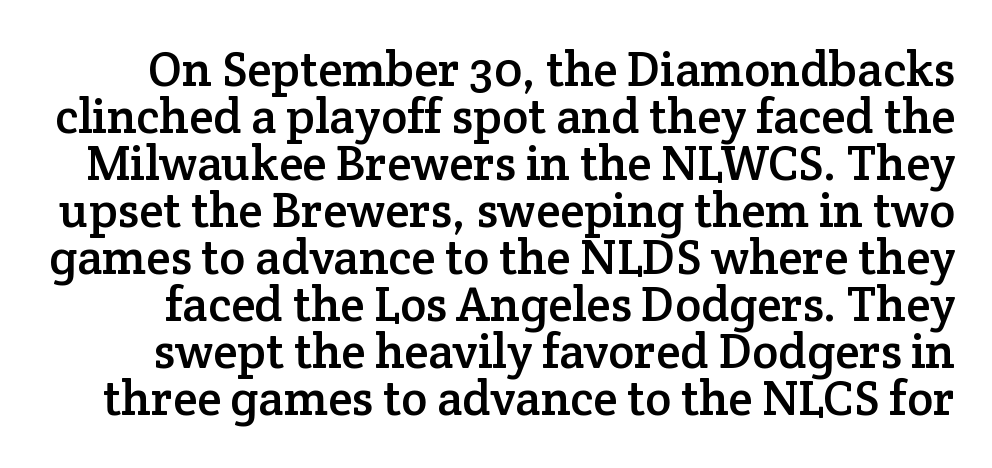
Q: Is the text italic (slanted)? A: No, it is upright.
Q: Is the typeface a serif or a sans-serif typeface? A: Serif.
Q: Is the text underlined? A: No.
Q: Is the spacing between letters normal or unusually wide? A: Normal.
Q: Is the spacing between lines tight, normal or loose? A: Tight.
Q: Width (condensed, normal, or wide)? A: Normal.
Q: Stroke contrast? A: Low.
Q: x-height? A: Medium.
Q: Monospaced? A: No.
